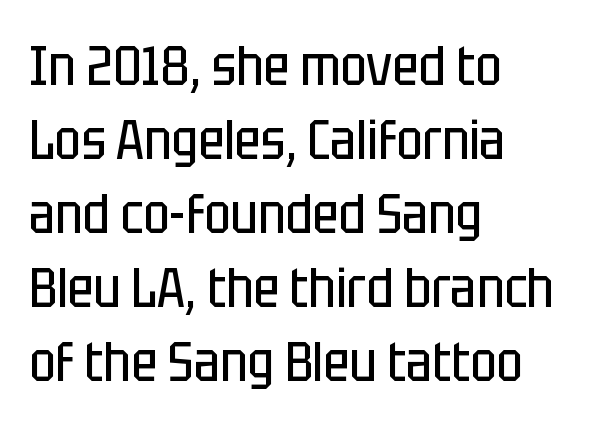
{"serif": "no", "italic": "no", "bold": "no", "weight": "regular", "width": "condensed", "stroke_contrast": "low", "x_height": "large", "monospaced": "no", "underline": "no", "align": "left", "line_spacing": "normal", "line_spacing_ratio": 1.32, "letter_spacing": "normal", "letter_spacing_em": 0.0, "glyph_px": 56}
